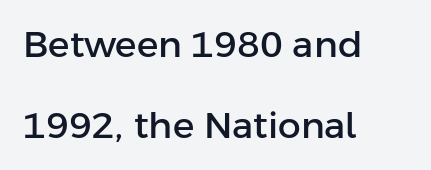
Spacing verdict: proportional, widths tailored to each character. Honestly, there is no underline to notice here at all. Rows of type keep a wide berth in the vertical direction. Rendered with straight, roman letterforms. Compared with a centered layout, this one pins lines to the left instead.
